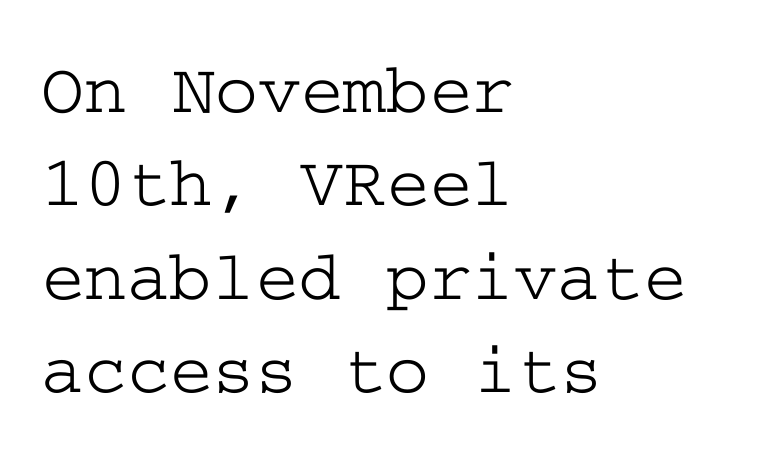
The image shows 73 px wide serif type, upright; set left-aligned, normal line spacing (1.28x), normal letter spacing, not underlined; low stroke contrast and a medium x-height.
